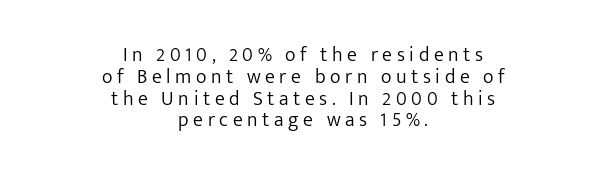
The rendering inserts visible extra space after every character. Notice how descenders almost collide with the ascenders below — that's tight leading. Italic? Not at all — the glyphs are vertical. Is the type heavy? It reads as light-to-regular instead. The compositor balanced each line on the midline.
